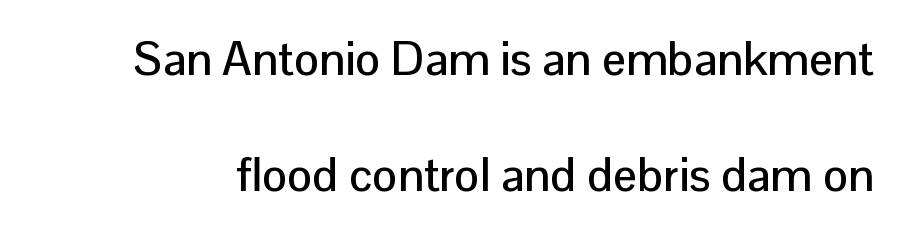
The image shows 47 px sans-serif type, upright; set loose line spacing (2.47x), normal letter spacing, not underlined; low stroke contrast and a medium x-height.
